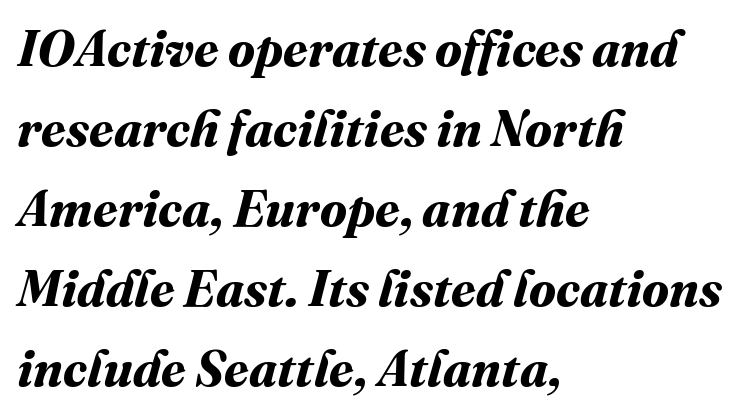
{"bold": "yes", "weight": "bold", "width": "normal", "stroke_contrast": "medium", "x_height": "medium", "monospaced": "no", "underline": "no", "align": "left", "line_spacing": "normal", "line_spacing_ratio": 1.6, "letter_spacing": "normal", "letter_spacing_em": 0.0, "glyph_px": 50}
